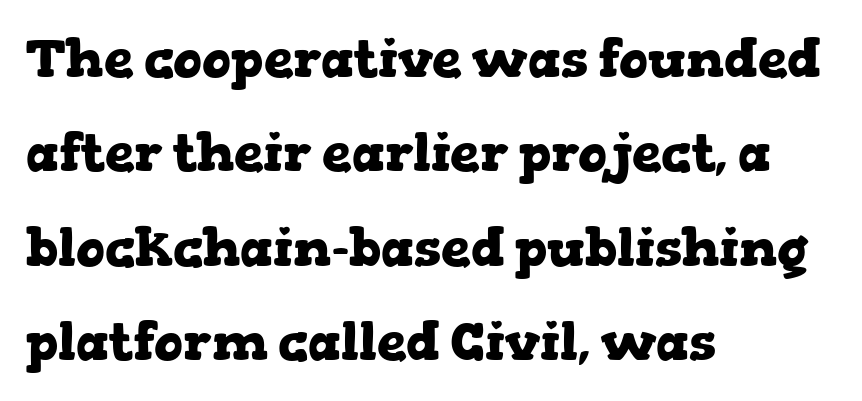
The image shows 53 px heavy, wide serif type, upright; set left-aligned, line spacing 1.78x, normal letter spacing, not underlined; low stroke contrast and a medium x-height.
